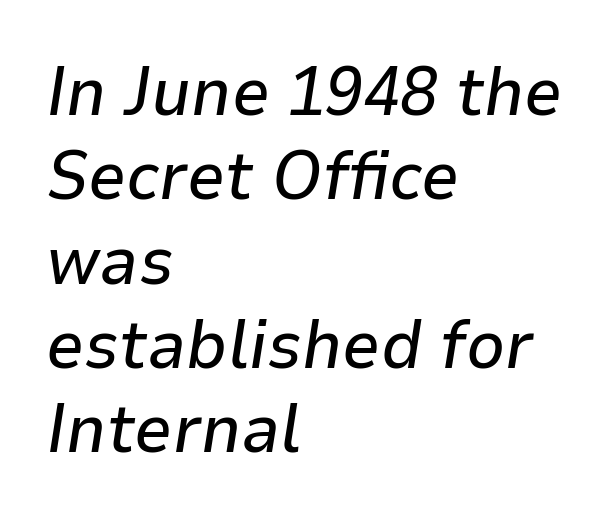
Q: Is the text italic (slanted)? A: Yes, it leans right by about 9 degrees.
Q: Is the text underlined? A: No.
Q: How is the paragraph aligned? A: Left-aligned.
Q: Is the spacing between letters normal or unusually wide? A: Normal.
Q: Width (condensed, normal, or wide)? A: Normal.
Q: Stroke contrast? A: Low.
Q: x-height? A: Medium.
Q: Monospaced? A: No.
